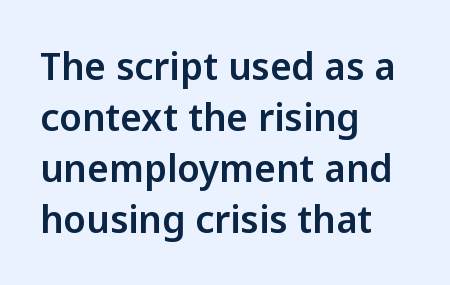
The image shows 37 px sans-serif type, upright; set left-aligned, normal line spacing (1.38x), normal letter spacing, not underlined; low stroke contrast and a medium x-height.
